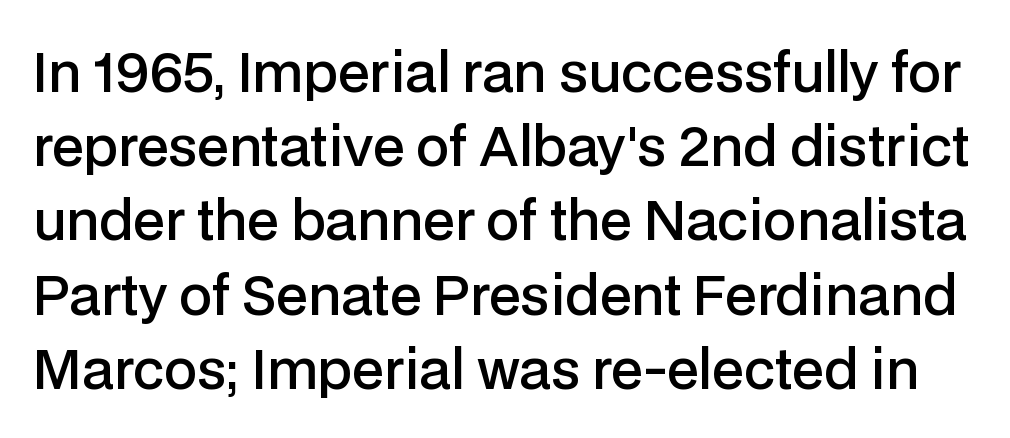
The image shows 53 px semibold sans-serif type, upright; set normal line spacing (1.4x), normal letter spacing, not underlined; low stroke contrast and a medium x-height.
